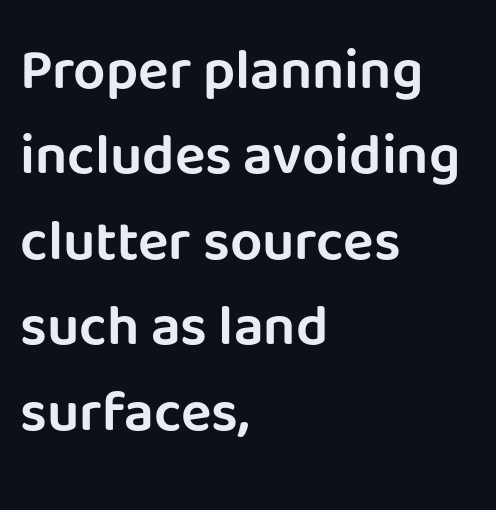
Q: Is the text italic (slanted)? A: No, it is upright.
Q: Is the typeface a serif or a sans-serif typeface? A: Sans-serif.
Q: Is the text underlined? A: No.
Q: How is the paragraph aligned? A: Left-aligned.
Q: Is the spacing between letters normal or unusually wide? A: Normal.
Q: Is the spacing between lines tight, normal or loose? A: Normal.
Q: Width (condensed, normal, or wide)? A: Normal.
Q: Stroke contrast? A: Low.
Q: x-height? A: Large.
Q: Monospaced? A: No.
